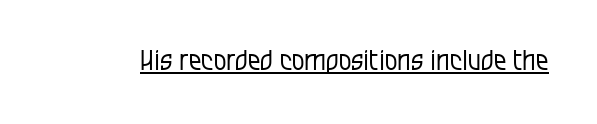
Are there feet on the stems? There aren't — it's a sans. The type is set solid horizontally, with unmodified tracking. The passage shown is typed in a proportional face where columns would drift. Stems and bowls with no extra thickness — not bold. No italicization has been applied; the sample stays upright. Honestly, the underline is the first thing you notice here.
